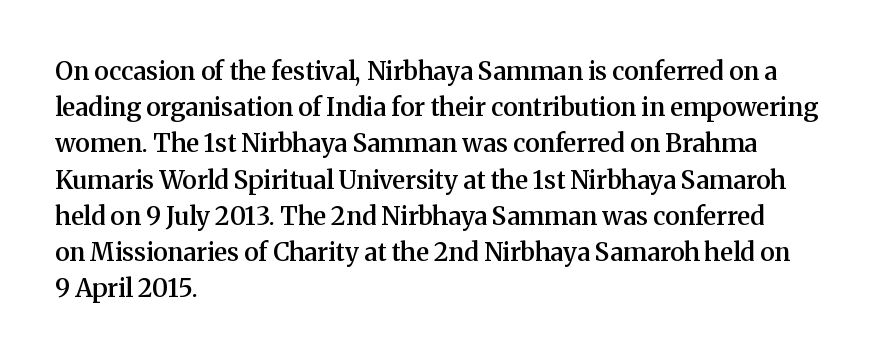
Caption: semibold face, moderately heavy strokes. Type without underlining. Quick note: interline space is typical. Vertical strokes here are truly vertical. Caption: multi-line text, flush left, ragged right.
